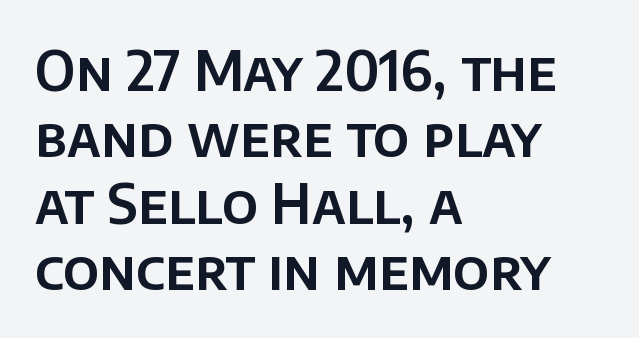
Q: Is the text italic (slanted)? A: No, it is upright.
Q: Is the typeface a serif or a sans-serif typeface? A: Sans-serif.
Q: Is the text underlined? A: No.
Q: How is the paragraph aligned? A: Left-aligned.
Q: Is the spacing between letters normal or unusually wide? A: Normal.
Q: Width (condensed, normal, or wide)? A: Normal.
Q: Stroke contrast? A: Low.
Q: x-height? A: Large.
Q: Monospaced? A: No.
